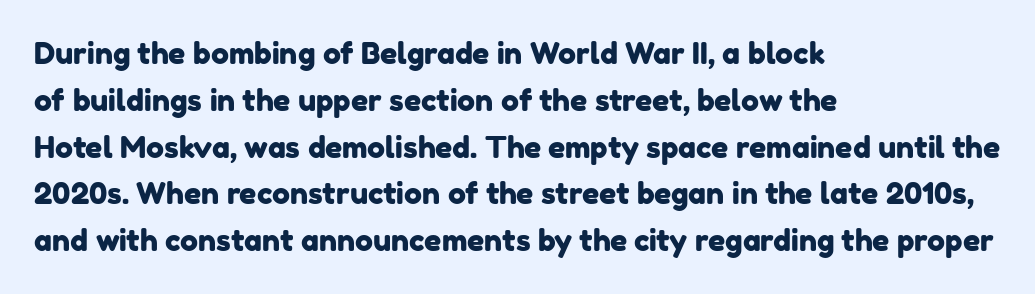
The image shows 30 px sans-serif type; set left-aligned, normal line spacing (1.56x), normal letter spacing, not underlined; low stroke contrast and a medium x-height.
